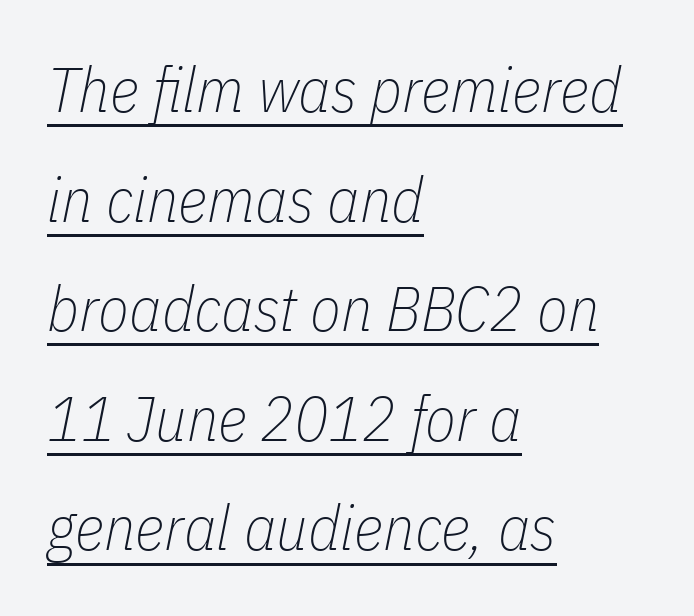
The image shows 63 px thin, condensed type, italic (leaning right); set left-aligned, line spacing 1.74x, normal letter spacing, underlined; low stroke contrast and a medium x-height.
